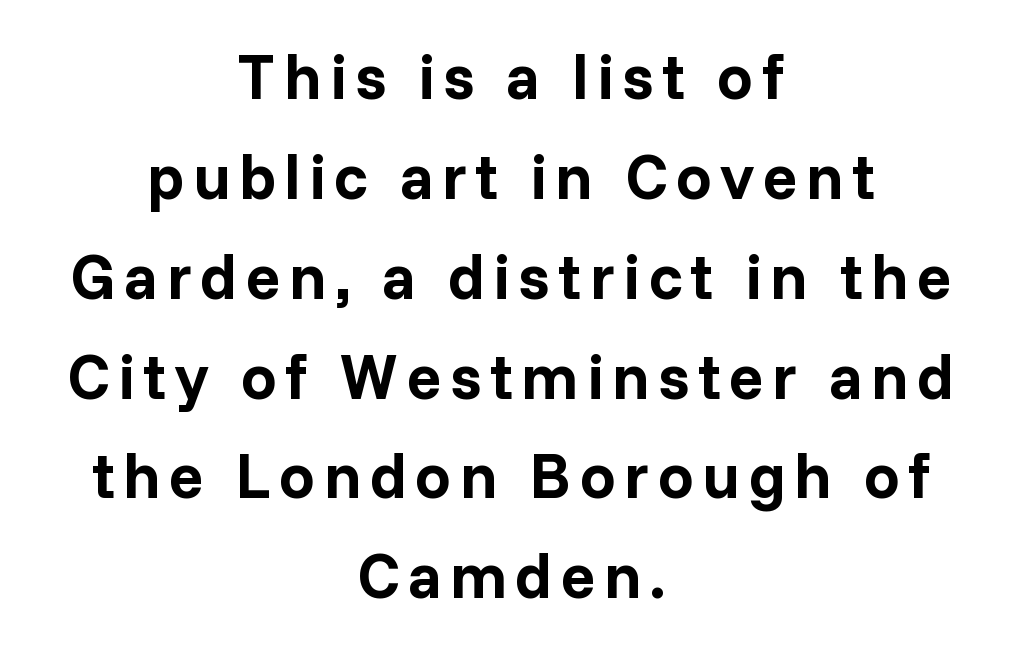
The image shows 64 px bold sans-serif type, upright; set centered, normal line spacing (1.56x), not underlined; low stroke contrast and a medium x-height.
